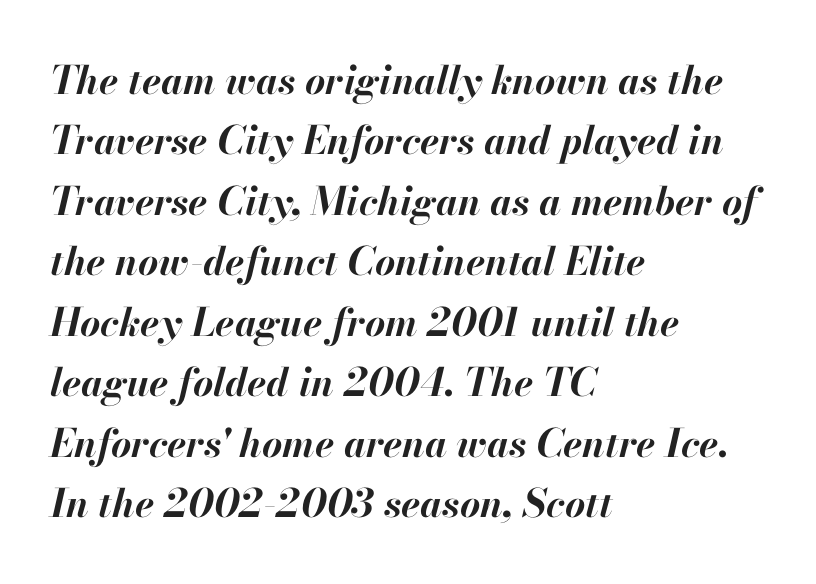
The image shows 39 px bold type, italic (leaning right); set left-aligned, normal line spacing (1.55x), normal letter spacing, not underlined; high stroke contrast and a small x-height.
